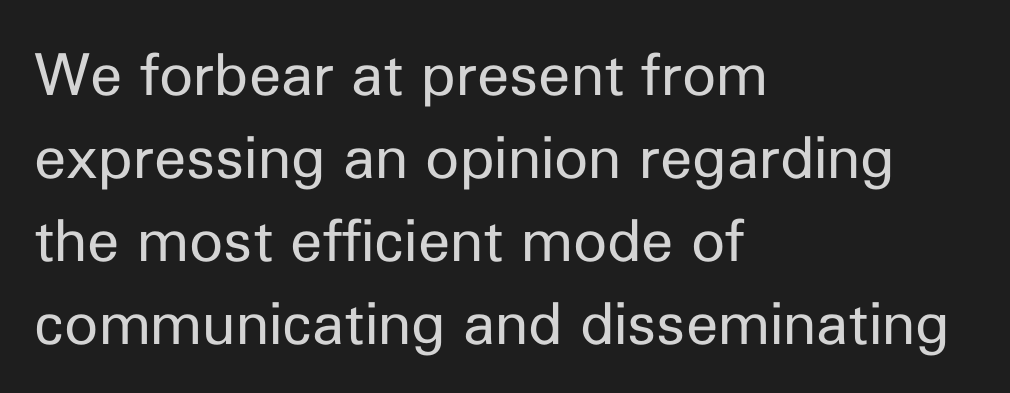
The image shows 58 px regular-weight sans-serif type, upright; set left-aligned, normal line spacing (1.43x), normal letter spacing, not underlined; low stroke contrast and a medium x-height.
